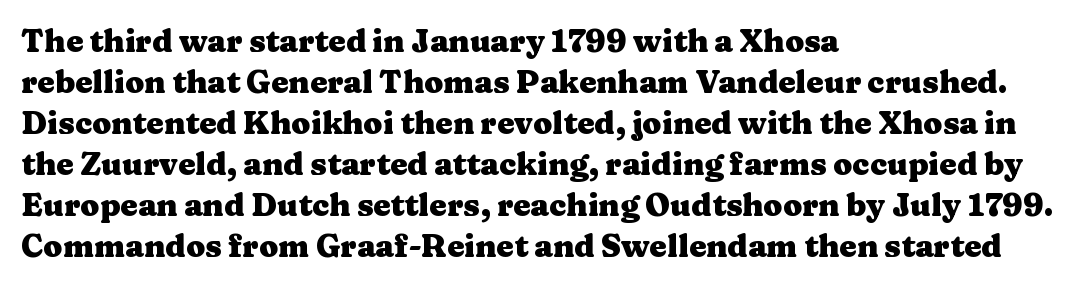
The rag falls on the right side of this text block. Baseline-to-baseline distance is the conventional proportion of letter height. The letters are bold, with thick, heavy strokes. Designer's note — italics off, roman on.
